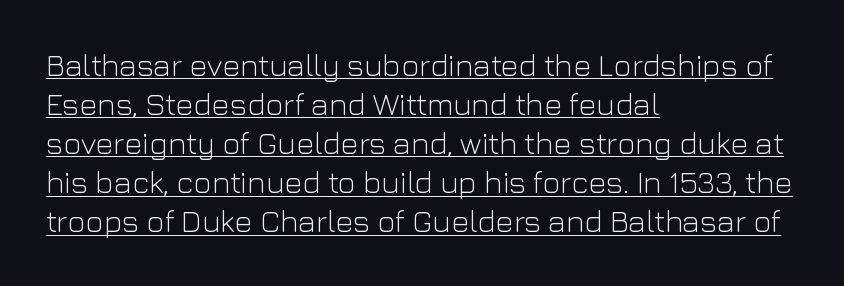
The image shows 31 px light sans-serif type, upright; set left-aligned, normal line spacing (1.26x), normal letter spacing, underlined; low stroke contrast and a medium x-height.
